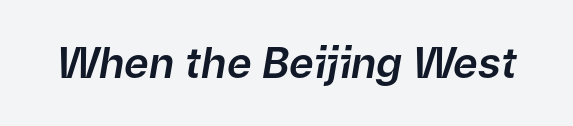
Q: Is the text italic (slanted)? A: Yes, it leans right by about 9 degrees.
Q: Is the text underlined? A: No.
Q: Is the spacing between letters normal or unusually wide? A: Normal.
Q: Width (condensed, normal, or wide)? A: Normal.
Q: Stroke contrast? A: Low.
Q: x-height? A: Medium.
Q: Monospaced? A: No.
